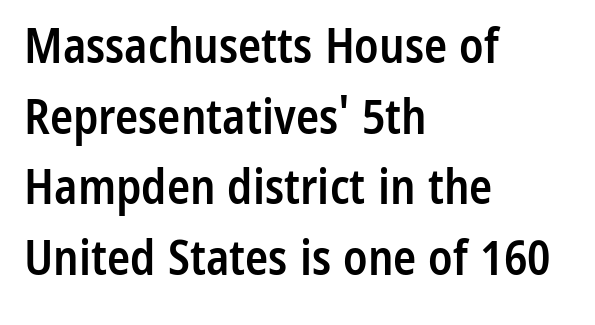
The image shows 48 px semibold, condensed sans-serif type, upright; set left-aligned, normal line spacing (1.47x), normal letter spacing, not underlined; low stroke contrast and a medium x-height.
